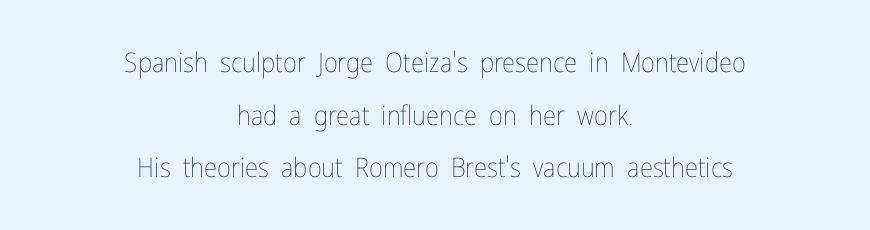
Letter spacing: default. The strip under each line holds only bare page. One-word summary of the alignment: center. The lettering stays uniformly vertical, giving the passage a roman look. Letters have the restrained weight of plain body copy at most. Quick note: interline space is abundant.
